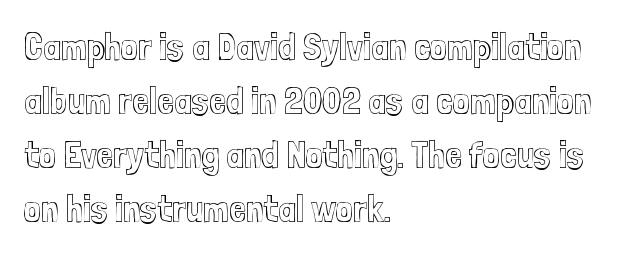
{"italic": "no", "width": "condensed", "x_height": "medium", "monospaced": "no", "underline": "no", "align": "left", "line_spacing": "normal", "line_spacing_ratio": 1.42, "letter_spacing": "normal", "letter_spacing_em": 0.0, "glyph_px": 38}
